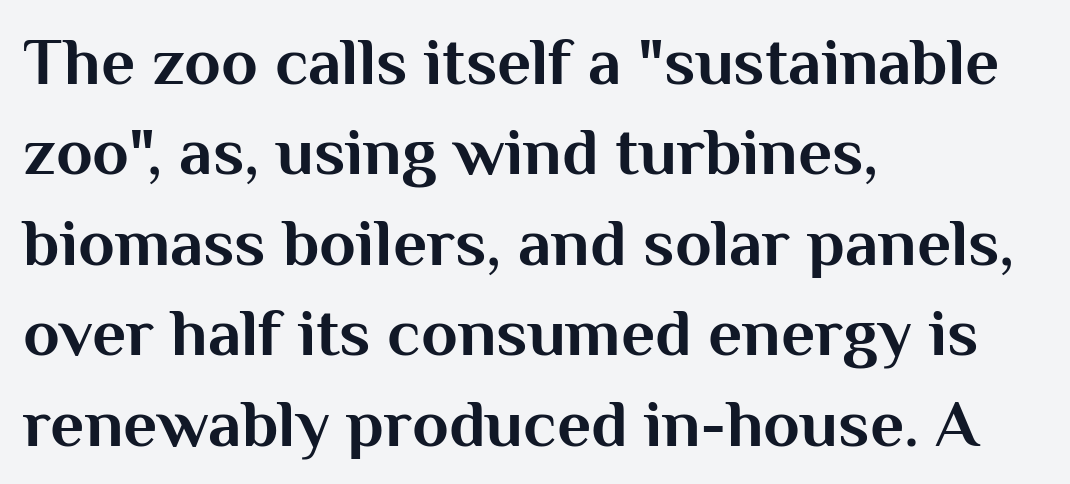
{"serif": "no", "italic": "no", "bold": "yes", "weight": "bold", "width": "normal", "stroke_contrast": "medium", "x_height": "medium", "monospaced": "no", "underline": "no", "align": "left", "line_spacing": "normal", "line_spacing_ratio": 1.35, "letter_spacing": "normal", "letter_spacing_em": 0.0, "glyph_px": 67}
